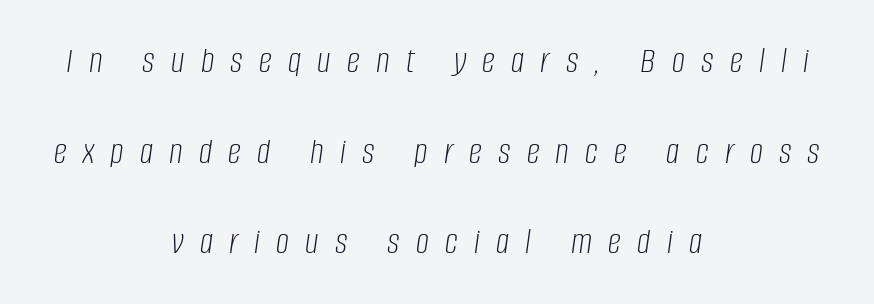
The image shows 37 px light, condensed type, italic (leaning right); set centered, loose line spacing (2.45x), unusually wide letter spacing (+0.44 em), not underlined; low stroke contrast and a large x-height.
